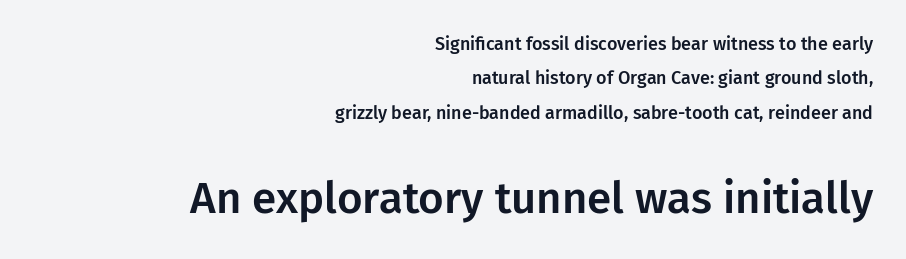
Q: Is the text italic (slanted)? A: No, it is upright.
Q: Is the typeface a serif or a sans-serif typeface? A: Sans-serif.
Q: Is the text underlined? A: No.
Q: How is the paragraph aligned? A: Right-aligned.
Q: Is the spacing between letters normal or unusually wide? A: Normal.
Q: Is the spacing between lines tight, normal or loose? A: Loose.
Q: Which block of text is set in a larger size, the first (top) or the second (bottom)? A: The second (bottom) one.
Q: Width (condensed, normal, or wide)? A: Normal.
Q: Stroke contrast? A: Low.
Q: x-height? A: Medium.
Q: Monospaced? A: No.
